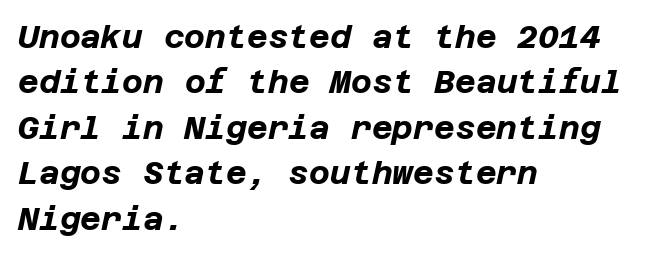
Q: Is the text bold? A: Yes.
Q: Is the text italic (slanted)? A: Yes, it leans right by about 12 degrees.
Q: Is the text underlined? A: No.
Q: How is the paragraph aligned? A: Left-aligned.
Q: Is the spacing between letters normal or unusually wide? A: Normal.
Q: Is the spacing between lines tight, normal or loose? A: Normal.
Q: Width (condensed, normal, or wide)? A: Normal.
Q: Stroke contrast? A: Low.
Q: x-height? A: Large.
